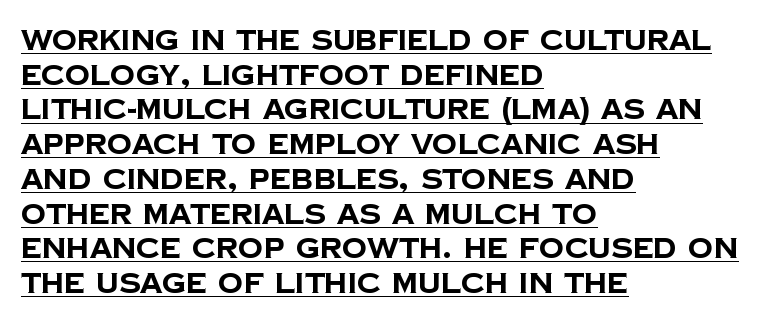
{"serif": "no", "bold": "yes", "weight": "bold", "width": "normal", "stroke_contrast": "low", "x_height": "large", "monospaced": "no", "underline": "yes", "align": "left", "line_spacing_ratio": 1.24, "letter_spacing": "normal", "letter_spacing_em": 0.0, "glyph_px": 28}
